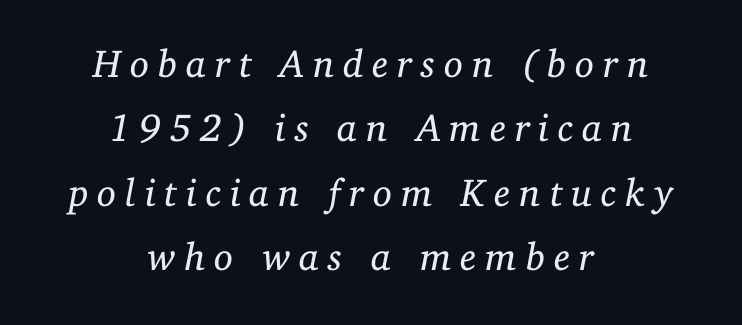
{"serif": "yes", "italic": "yes", "lean": "right", "slant_degrees": 11, "bold": "no", "weight": "regular", "width": "normal", "stroke_contrast": "low", "x_height": "medium", "monospaced": "no", "underline": "no", "align": "center", "line_spacing": "normal", "line_spacing_ratio": 1.65, "letter_spacing": "wide", "letter_spacing_em": 0.22, "glyph_px": 39}
